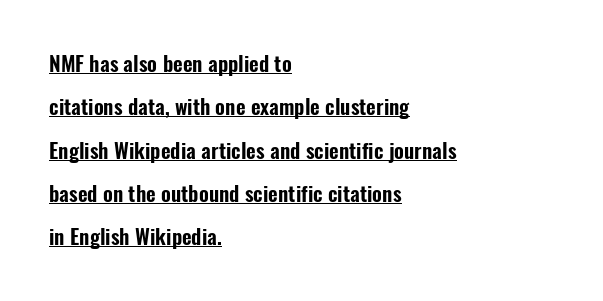
The image shows 21 px text type, upright; set left-aligned, loose line spacing (2.06x), normal letter spacing, underlined.
